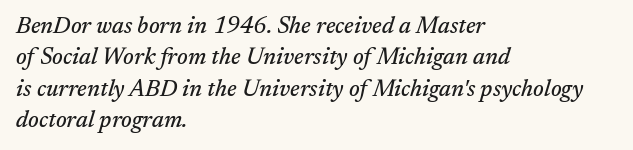
The image shows 23 px text type, italic (leaning right); set left-aligned, normal line spacing (1.36x), normal letter spacing, not underlined.
